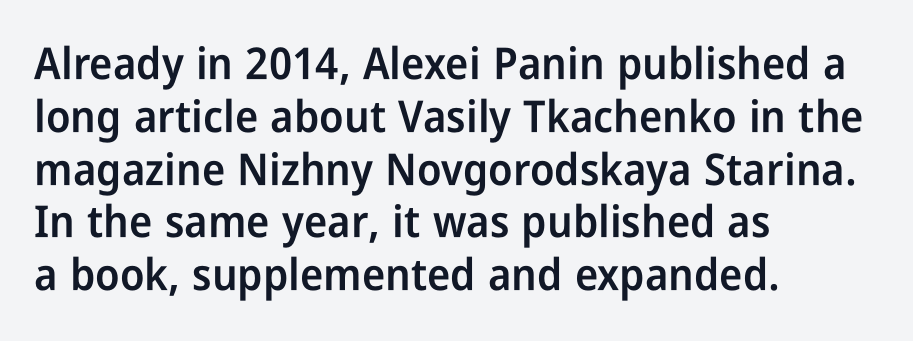
Each letter's strokes conclude bluntly, with no projecting serifs. No italicization has been applied; the sample stays upright. These words are printed semibold, heavier than regular yet not bold. Compared with typical body copy, the letter spacing here is the same. Plain, unruled lines of type.
